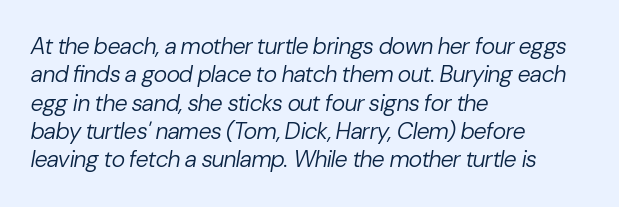
The image shows 23 px text type, italic (leaning right); set left-aligned, line spacing 1.23x, normal letter spacing, not underlined.
